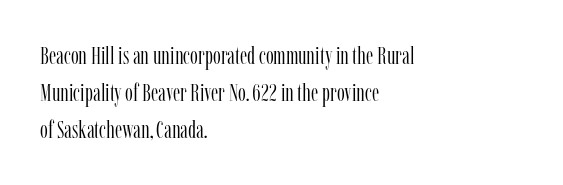
Q: Is the text bold? A: No.
Q: Is the text italic (slanted)? A: No, it is upright.
Q: Is the text underlined? A: No.
Q: How is the paragraph aligned? A: Left-aligned.
Q: Is the spacing between letters normal or unusually wide? A: Normal.
Q: Is the spacing between lines tight, normal or loose? A: Normal.
